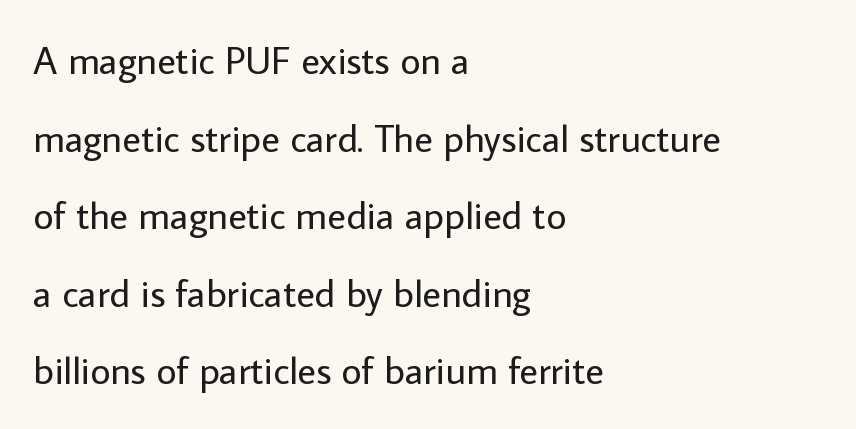
The image shows 39 px regular-weight sans-serif type, upright; set left-aligned, loose line spacing (1.99x), normal letter spacing, not underlined; low stroke contrast and a medium x-height.
